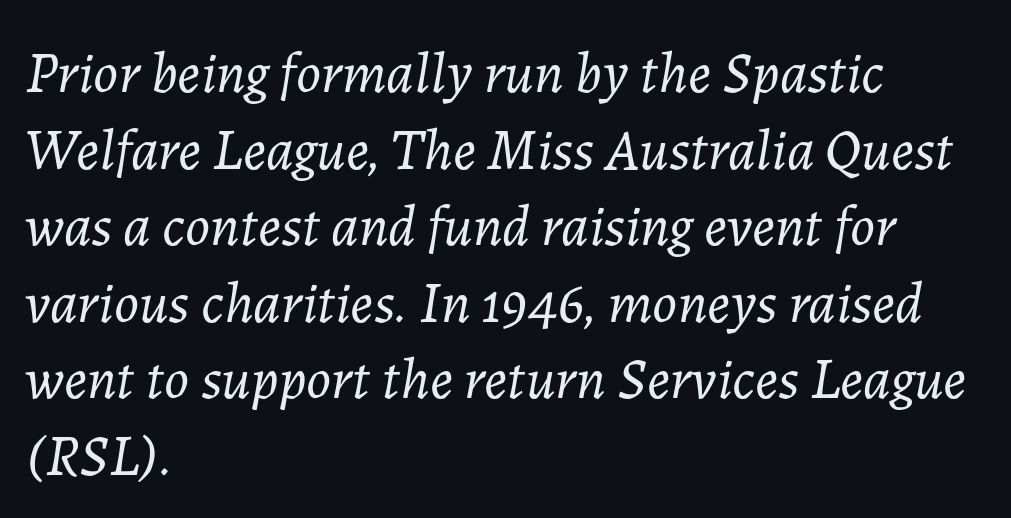
{"italic": "yes", "lean": "right", "slant_degrees": 7, "bold": "no", "weight": "light", "width": "normal", "stroke_contrast": "low", "x_height": "medium", "monospaced": "no", "underline": "no", "align": "left", "line_spacing": "normal", "line_spacing_ratio": 1.32, "letter_spacing": "normal", "letter_spacing_em": 0.0, "glyph_px": 58}
